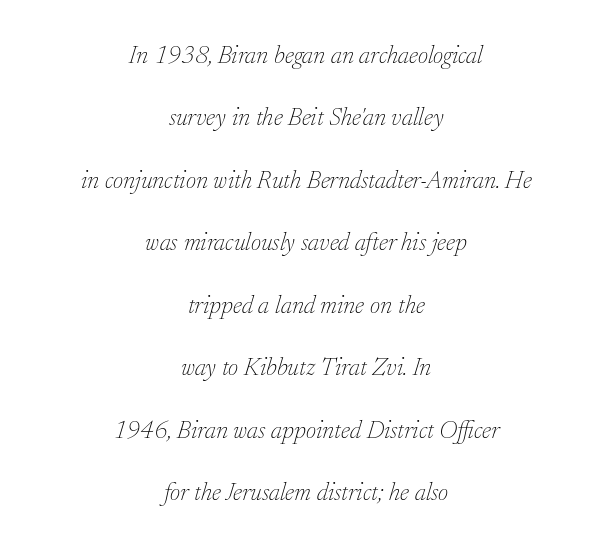
Q: Is the text bold? A: No.
Q: Is the text italic (slanted)? A: Yes, it leans right by about 17 degrees.
Q: Is the text underlined? A: No.
Q: How is the paragraph aligned? A: Centered.
Q: Is the spacing between letters normal or unusually wide? A: Normal.
Q: Is the spacing between lines tight, normal or loose? A: Loose.
